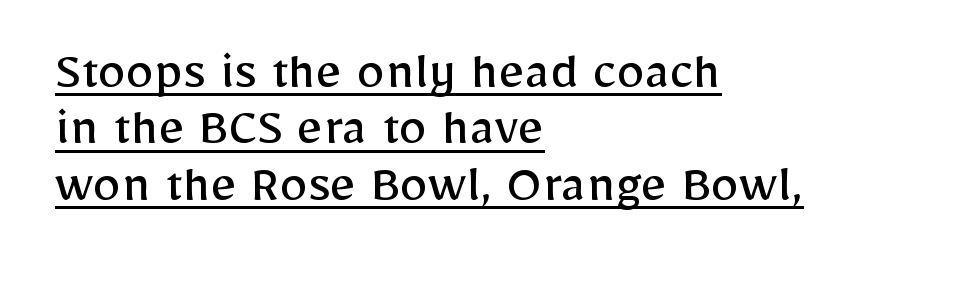
Q: Is the text bold? A: No.
Q: Is the text italic (slanted)? A: No, it is upright.
Q: Is the typeface a serif or a sans-serif typeface? A: Sans-serif.
Q: Is the text underlined? A: Yes.
Q: How is the paragraph aligned? A: Left-aligned.
Q: Is the spacing between letters normal or unusually wide? A: Normal.
Q: Is the spacing between lines tight, normal or loose? A: Tight.
Q: Width (condensed, normal, or wide)? A: Normal.
Q: Stroke contrast? A: Low.
Q: x-height? A: Medium.
Q: Monospaced? A: No.
